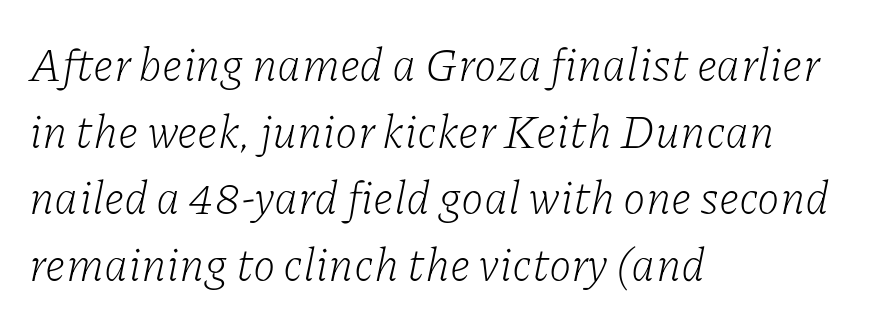
Nobody touched the tracking dial on this one. Quick note: underline off. The face used here is proportionally spaced, like ordinary book or web type. A normal amount of white space separates one row of letters from the next.
